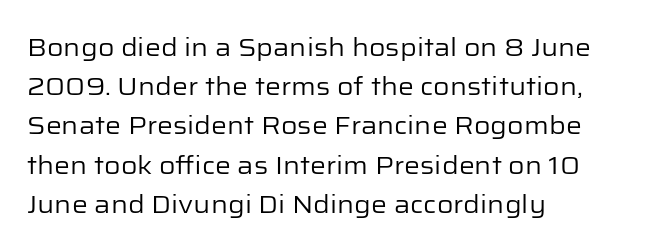
Q: Is the text bold? A: No.
Q: Is the text italic (slanted)? A: No, it is upright.
Q: Is the text underlined? A: No.
Q: How is the paragraph aligned? A: Left-aligned.
Q: Is the spacing between letters normal or unusually wide? A: Normal.
Q: Is the spacing between lines tight, normal or loose? A: Normal.
